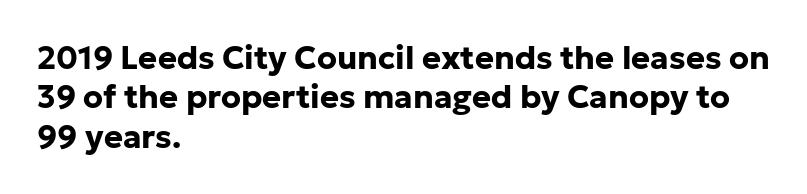
{"serif": "no", "italic": "no", "bold": "yes", "weight": "bold", "width": "normal", "stroke_contrast": "low", "x_height": "medium", "monospaced": "no", "underline": "no", "align": "left", "line_spacing_ratio": 1.23, "letter_spacing": "normal", "letter_spacing_em": 0.0, "glyph_px": 32}
